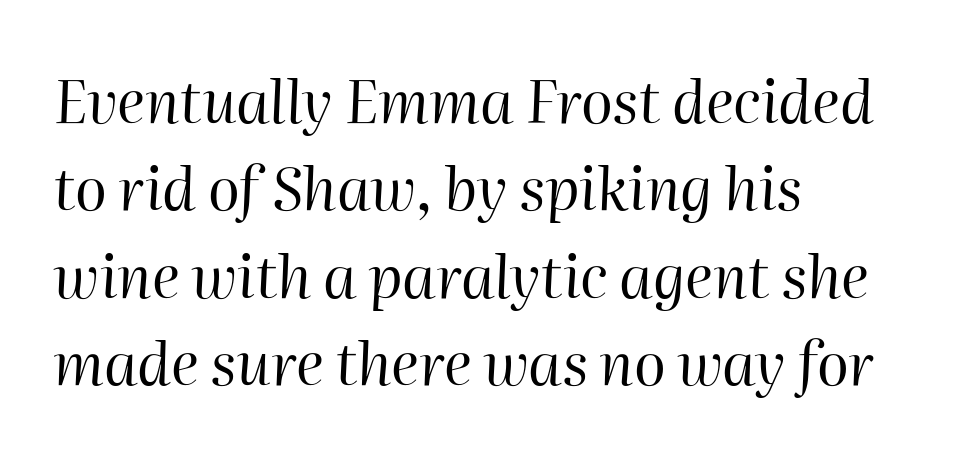
{"italic": "yes", "lean": "right", "slant_degrees": 2, "bold": "no", "weight": "regular", "width": "normal", "stroke_contrast": "high", "x_height": "medium", "monospaced": "no", "underline": "no", "align": "left", "line_spacing": "normal", "line_spacing_ratio": 1.48, "letter_spacing": "normal", "letter_spacing_em": 0.0, "glyph_px": 59}
